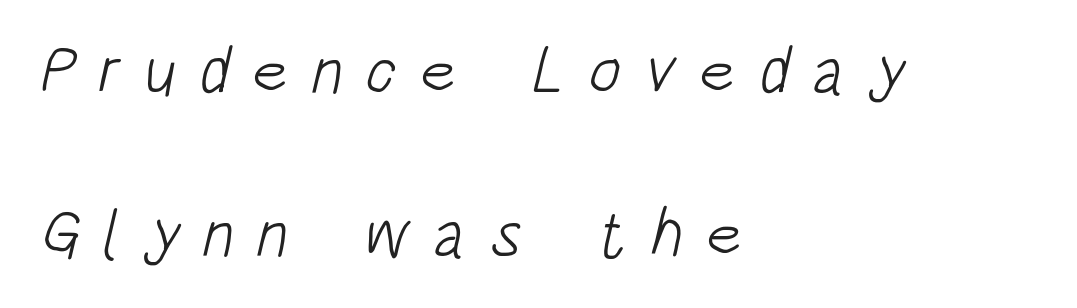
The image shows 67 px light, condensed sans-serif type; set left-aligned, loose line spacing (2.44x), unusually wide letter spacing (+0.34 em), not underlined; low stroke contrast and a large x-height.
